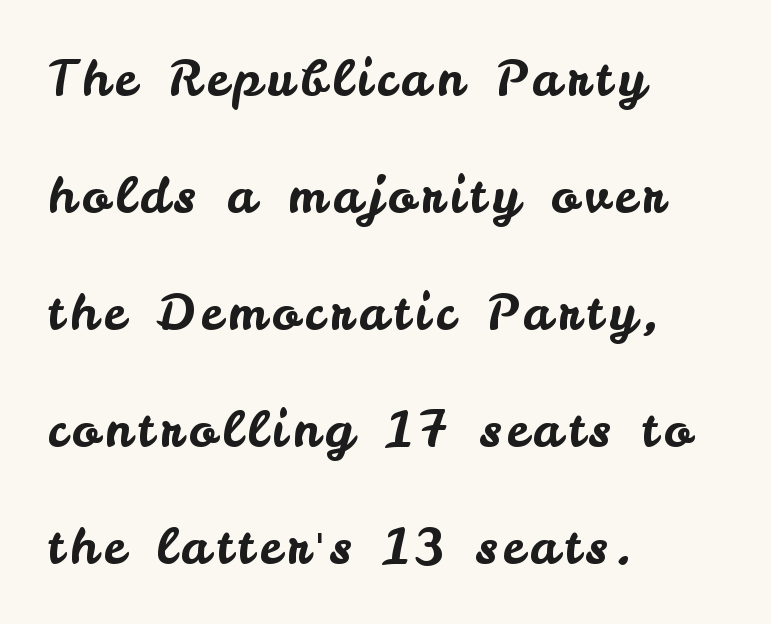
Q: Is the text italic (slanted)? A: Yes.
Q: Is the typeface a serif or a sans-serif typeface? A: Sans-serif.
Q: Is the text underlined? A: No.
Q: How is the paragraph aligned? A: Left-aligned.
Q: Is the spacing between lines tight, normal or loose? A: Loose.
Q: Width (condensed, normal, or wide)? A: Normal.
Q: Stroke contrast? A: Low.
Q: x-height? A: Small.
Q: Monospaced? A: No.
